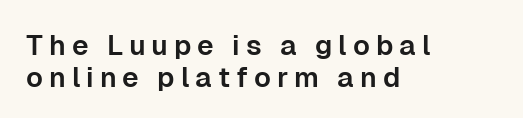
Plain, unruled lines of type. The tracking jumps out immediately: characters are airy and widely separated. The type family on display is of the sans-serif kind. Is the block centered? No — it sits flush against the left margin. Varying glyph widths throughout — classic text-font behaviour. Interline gaps are noticeably narrow in this sample.
